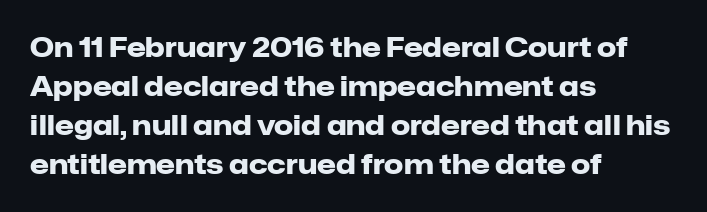
Q: Is the text bold? A: Yes.
Q: Is the text italic (slanted)? A: No, it is upright.
Q: Is the text underlined? A: No.
Q: How is the paragraph aligned? A: Left-aligned.
Q: Is the spacing between letters normal or unusually wide? A: Normal.
Q: Is the spacing between lines tight, normal or loose? A: Normal.
